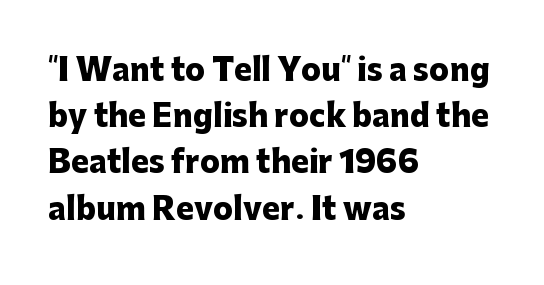
The image shows 30 px heavy sans-serif type, upright; set left-aligned, normal line spacing (1.54x), normal letter spacing, not underlined; low stroke contrast and a medium x-height.
